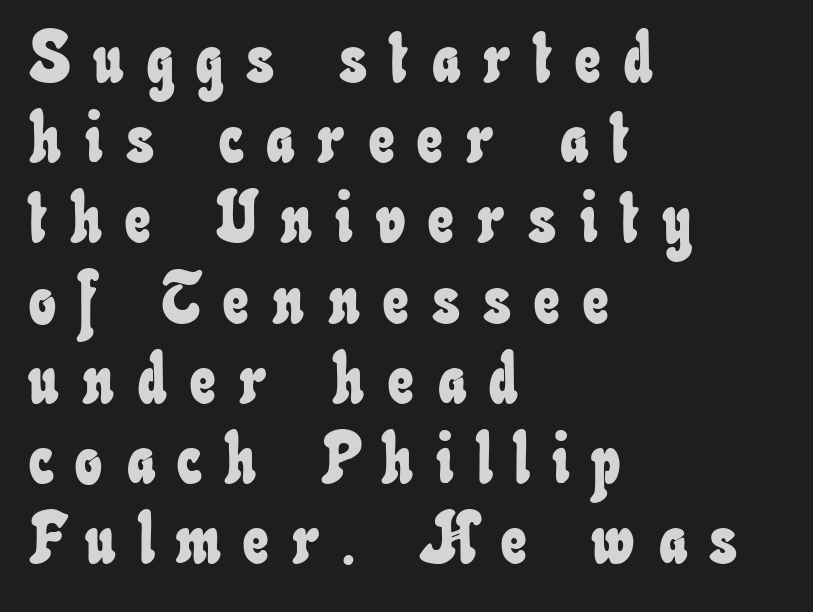
{"width": "condensed", "stroke_contrast": "low", "x_height": "small", "monospaced": "no", "underline": "no", "align": "left", "line_spacing": "tight", "line_spacing_ratio": 1.13, "letter_spacing": "wide", "letter_spacing_em": 0.33, "glyph_px": 71}
